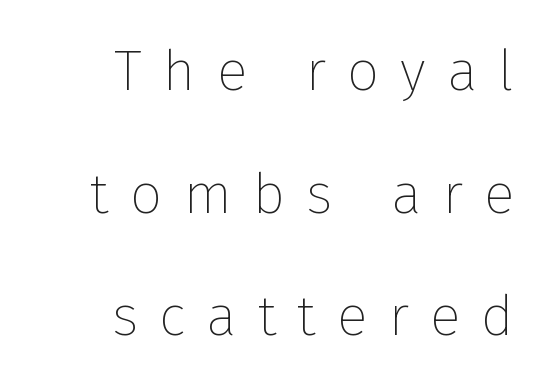
The image shows 57 px thin sans-serif type, upright; set right-aligned, loose line spacing (2.15x), unusually wide letter spacing (+0.37 em), not underlined; low stroke contrast and a medium x-height.
